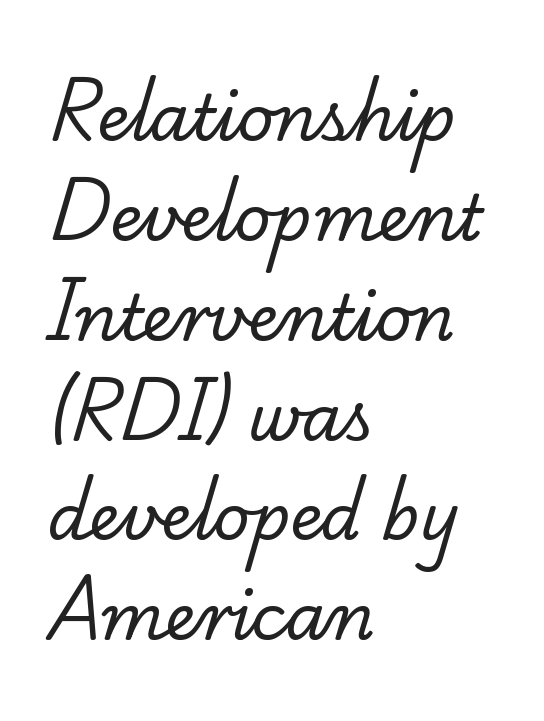
The image shows 64 px regular-weight type; set left-aligned, normal line spacing (1.56x), normal letter spacing, not underlined; low stroke contrast and a small x-height.
